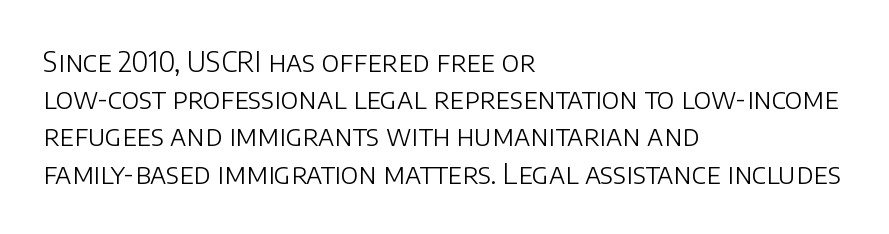
Rows of type keep a routine distance in the vertical direction. Line starts are locked; line ends wander. Italic? Not at all — the glyphs are vertical. Do the characters align in a grid? No, the font is proportional. The space beneath each line is pristine and unruled.
